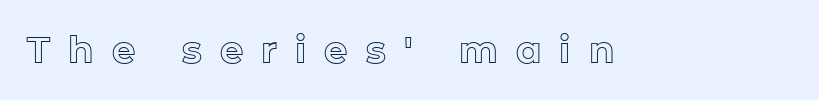
Compared with typical body copy, the letter spacing here is much looser. Varying glyph widths throughout — classic text-font behaviour. Posture: vertical. Decoration check: the copy has no underline.
